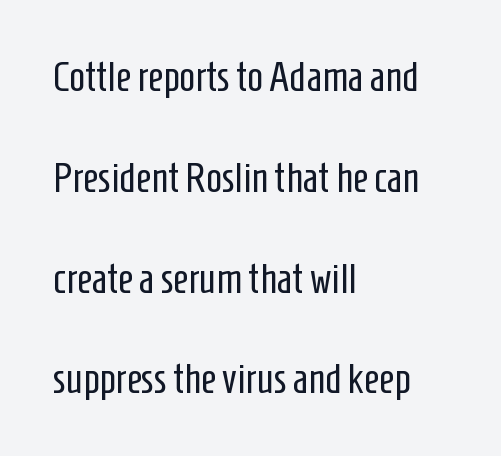
{"serif": "no", "italic": "no", "bold": "no", "weight": "regular", "width": "condensed", "stroke_contrast": "low", "x_height": "medium", "monospaced": "no", "underline": "no", "align": "left", "line_spacing": "loose", "line_spacing_ratio": 2.4, "letter_spacing": "normal", "letter_spacing_em": 0.0, "glyph_px": 42}
